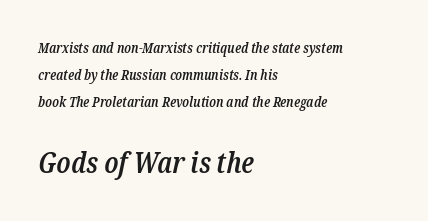
Q: Is the text bold? A: Semi-bold.
Q: Is the text italic (slanted)? A: Yes, it leans right by about 12 degrees.
Q: Is the typeface a serif or a sans-serif typeface? A: Serif.
Q: Is the text underlined? A: No.
Q: How is the paragraph aligned? A: Left-aligned.
Q: Is the spacing between letters normal or unusually wide? A: Normal.
Q: Is the spacing between lines tight, normal or loose? A: Loose.
Q: Which block of text is set in a larger size, the first (top) or the second (bottom)? A: The second (bottom) one.
Q: Width (condensed, normal, or wide)? A: Condensed.
Q: Stroke contrast? A: Low.
Q: x-height? A: Medium.
Q: Monospaced? A: No.
